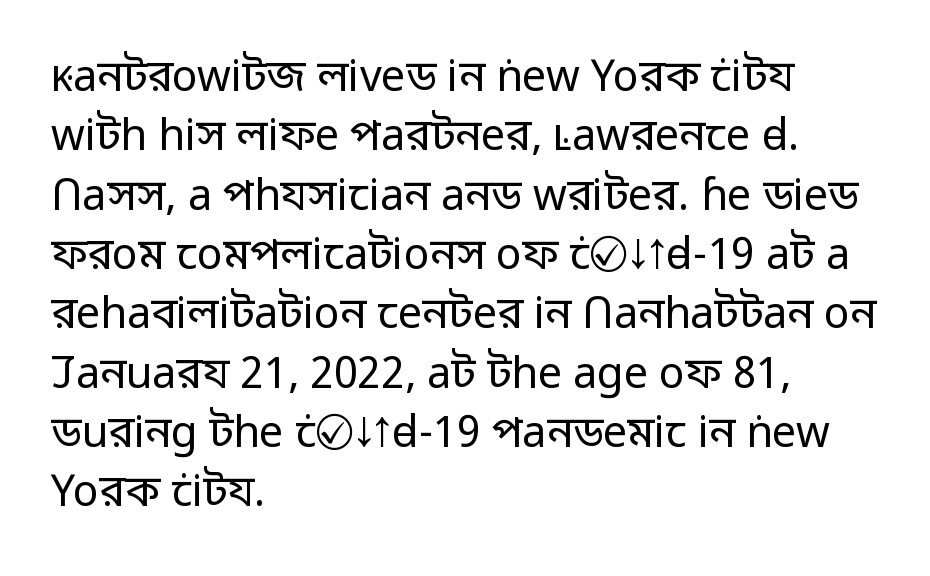
Q: Is the text bold? A: No.
Q: Is the text italic (slanted)? A: No, it is upright.
Q: Is the typeface a serif or a sans-serif typeface? A: Sans-serif.
Q: Is the text underlined? A: No.
Q: How is the paragraph aligned? A: Left-aligned.
Q: Is the spacing between letters normal or unusually wide? A: Normal.
Q: Is the spacing between lines tight, normal or loose? A: Normal.
Q: Width (condensed, normal, or wide)? A: Normal.
Q: Stroke contrast? A: Low.
Q: x-height? A: Medium.
Q: Monospaced? A: No.
